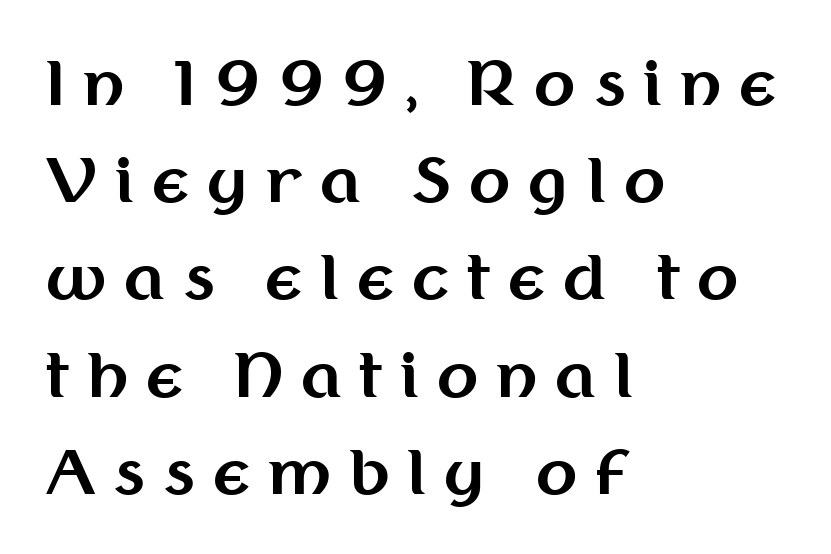
The image shows 60 px bold sans-serif type, upright; set left-aligned, normal line spacing (1.62x), unusually wide letter spacing (+0.3 em), not underlined; medium stroke contrast and a medium x-height.
